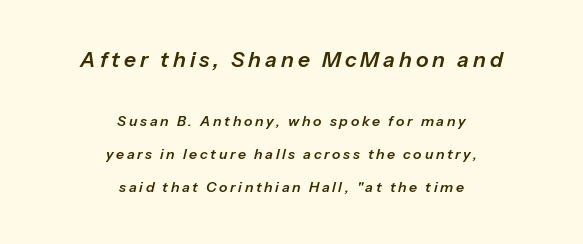
Summary of vertical rhythm: relaxed, with wide interline spacing. When letters slant like this, we call the style italic. Decoration check: the copy has no underline. Typeset on center — no edge is straight. Does the bottom block carry the larger type? No, the top block does.
